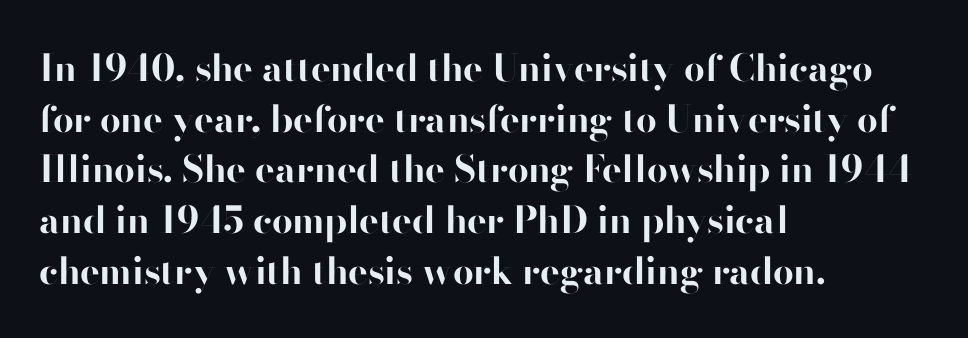
Q: Is the text bold? A: Yes.
Q: Is the text italic (slanted)? A: No, it is upright.
Q: Is the typeface a serif or a sans-serif typeface? A: Sans-serif.
Q: Is the text underlined? A: No.
Q: How is the paragraph aligned? A: Left-aligned.
Q: Is the spacing between letters normal or unusually wide? A: Normal.
Q: Is the spacing between lines tight, normal or loose? A: Normal.
Q: Width (condensed, normal, or wide)? A: Normal.
Q: Stroke contrast? A: High.
Q: x-height? A: Small.
Q: Monospaced? A: No.
